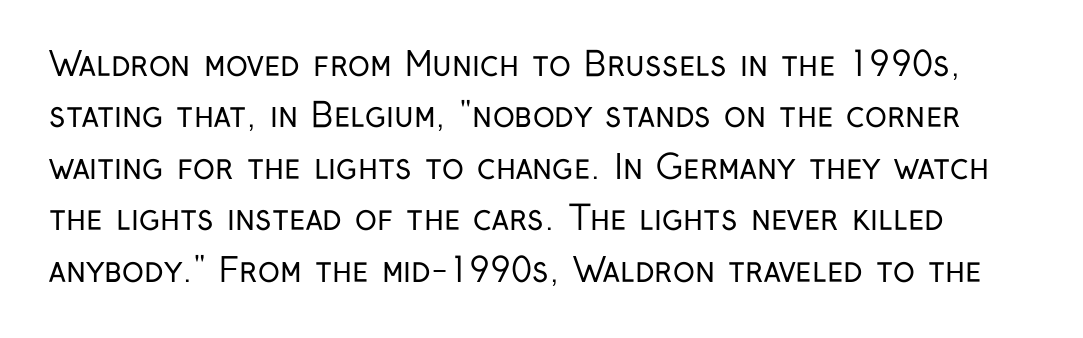
Q: Is the text bold? A: No.
Q: Is the text italic (slanted)? A: No, it is upright.
Q: Is the typeface a serif or a sans-serif typeface? A: Sans-serif.
Q: Is the text underlined? A: No.
Q: Is the spacing between letters normal or unusually wide? A: Normal.
Q: Is the spacing between lines tight, normal or loose? A: Normal.
Q: Width (condensed, normal, or wide)? A: Condensed.
Q: Stroke contrast? A: Low.
Q: x-height? A: Medium.
Q: Monospaced? A: No.
